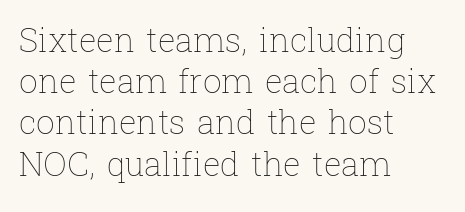
The passage shown has conventional tracking throughout. The string is rendered with underlining switched off. Each new line begins a customary step beneath the previous one. On a weight scale, this lands at 450 or below.
